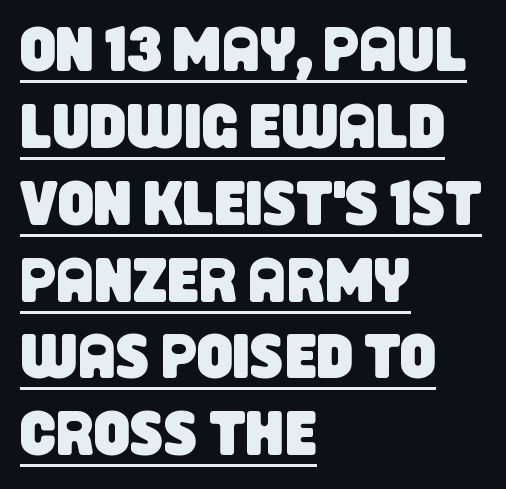
{"serif": "no", "width": "condensed", "stroke_contrast": "low", "x_height": "large", "monospaced": "no", "underline": "yes", "align": "left", "line_spacing_ratio": 1.22, "letter_spacing": "normal", "letter_spacing_em": 0.0, "glyph_px": 63}
